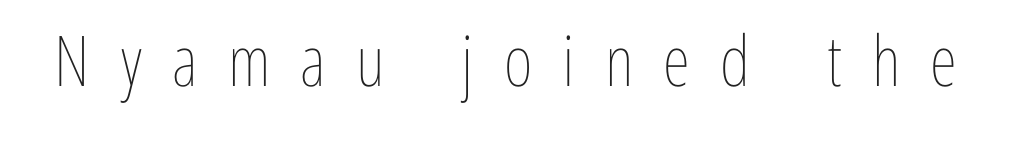
The tracking jumps out immediately: characters are airy and widely separated. The cut favours lightness, reaching ordinary text weight at its darkest. The face used here is proportionally spaced, like ordinary book or web type. A bare baseline throughout the passage.
